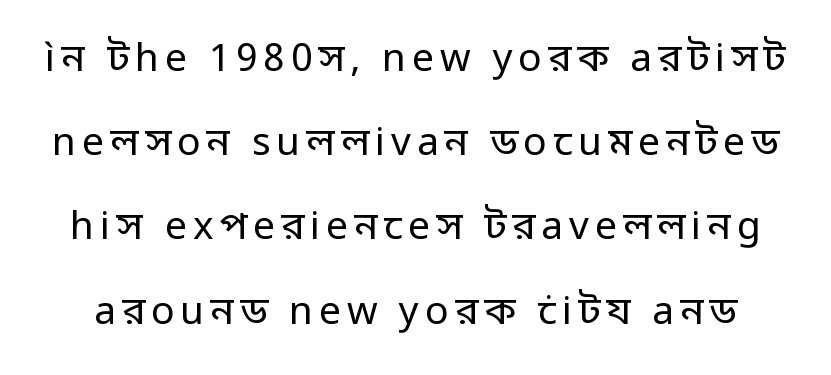
{"serif": "no", "italic": "no", "bold": "no", "weight": "regular", "width": "normal", "stroke_contrast": "low", "x_height": "medium", "monospaced": "no", "underline": "no", "line_spacing": "loose", "line_spacing_ratio": 2.16, "glyph_px": 39}
